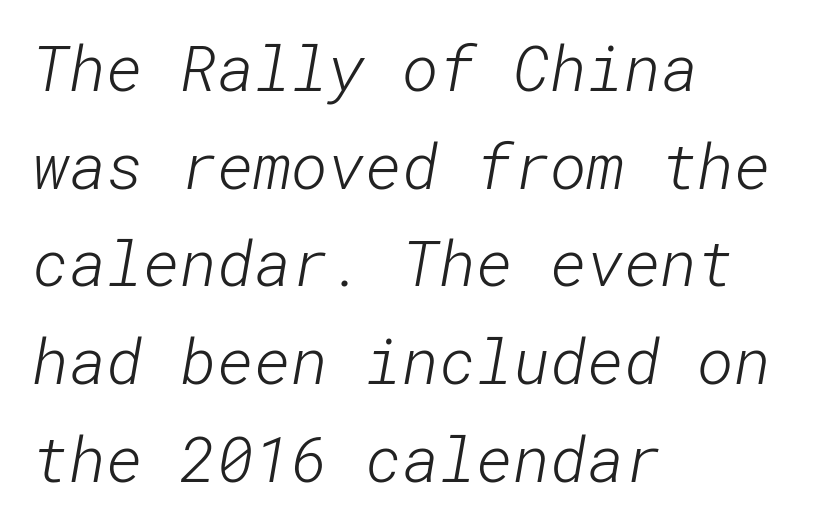
The image shows 63 px light sans-serif type; set left-aligned, normal line spacing (1.55x), normal letter spacing, not underlined; low stroke contrast and a medium x-height.
